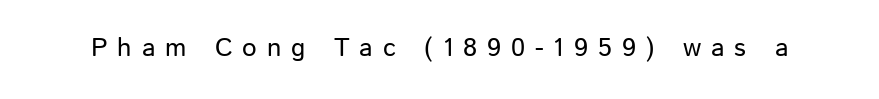
The image shows 26 px text type, upright; set unusually wide letter spacing (+0.38 em), not underlined.
